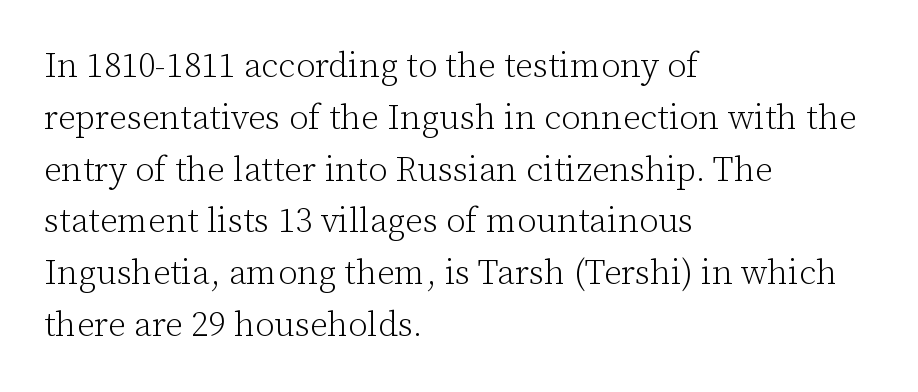
{"serif": "yes", "italic": "no", "bold": "no", "weight": "light", "width": "normal", "stroke_contrast": "low", "x_height": "medium", "monospaced": "no", "underline": "no", "align": "left", "line_spacing": "normal", "line_spacing_ratio": 1.48, "letter_spacing": "normal", "letter_spacing_em": 0.0, "glyph_px": 35}
